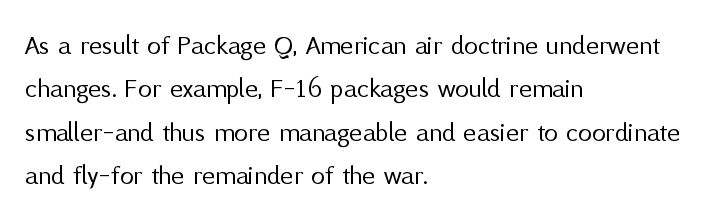
{"serif": "no", "italic": "no", "bold": "no", "weight": "regular", "width": "normal", "stroke_contrast": "medium", "x_height": "medium", "monospaced": "no", "underline": "no", "align": "left", "line_spacing": "normal", "line_spacing_ratio": 1.55, "letter_spacing": "normal", "letter_spacing_em": 0.0, "glyph_px": 28}
